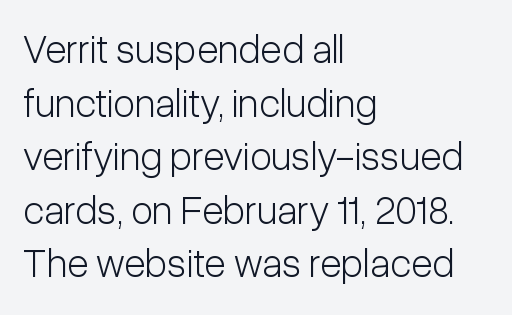
The foot of each line stays bare and open. Character widths vary here, with narrow letters taking less room than wide ones. A light-to-regular cut is what we see here. The lines are quadded left. Quick note: not italic, upright.
